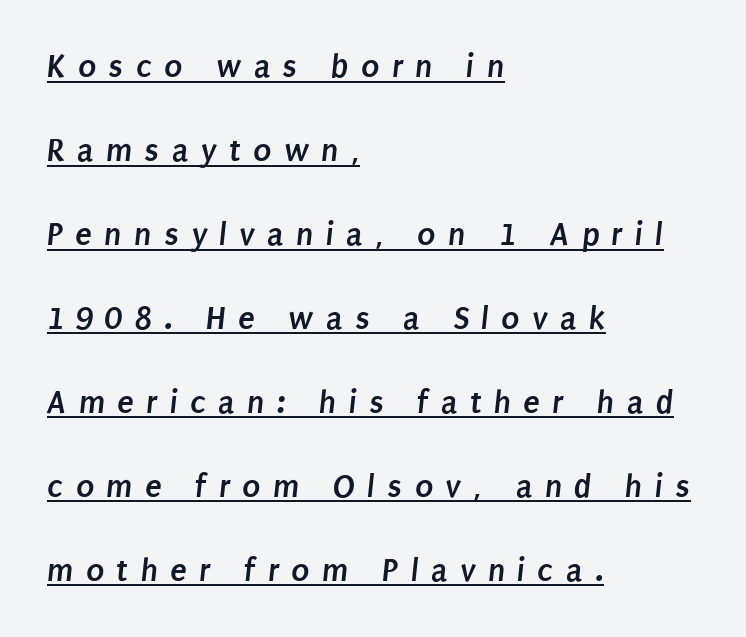
The image shows 34 px semibold, condensed sans-serif type; set left-aligned, loose line spacing (2.47x), unusually wide letter spacing (+0.36 em), underlined; low stroke contrast and a large x-height.
